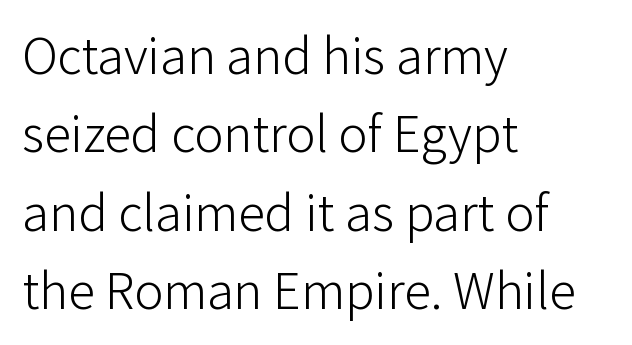
These glyphs show unthickened strokes, regular width or finer. Looks like regular typesetting: each glyph gets only the width it needs. The line texture is even and compact thanks to regular tracking. Just letters on the line, the space beneath them empty. The vertical gap from one line to the next is medium.
